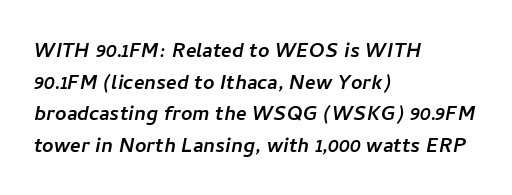
{"underline": "no", "align": "left", "line_spacing": "normal", "line_spacing_ratio": 1.27, "letter_spacing": "normal", "letter_spacing_em": 0.0, "glyph_px": 25}
